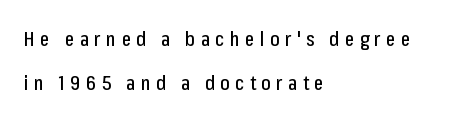
Q: Is the text italic (slanted)? A: No, it is upright.
Q: Is the text underlined? A: No.
Q: How is the paragraph aligned? A: Left-aligned.
Q: Is the spacing between letters normal or unusually wide? A: Unusually wide.
Q: Is the spacing between lines tight, normal or loose? A: Loose.
